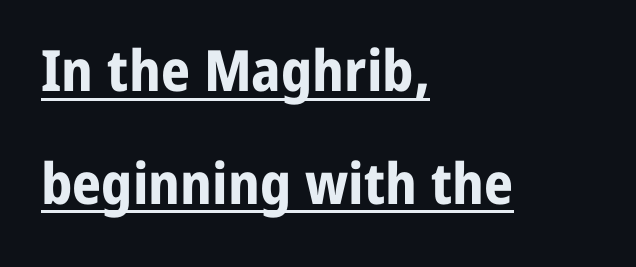
Chunky letters — that's bold for sure. The lettering stays uniformly vertical, giving the passage a roman look. A typesetter would call this leading open, well beyond the default. The compositor pushed each line to the left boundary. Check the space under the baseline: a stroke is drawn there.
